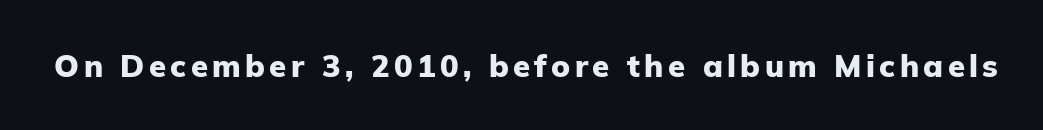
{"serif": "no", "italic": "no", "bold": "yes", "weight": "heavy", "width": "normal", "stroke_contrast": "low", "x_height": "medium", "monospaced": "no", "underline": "no", "glyph_px": 31}
